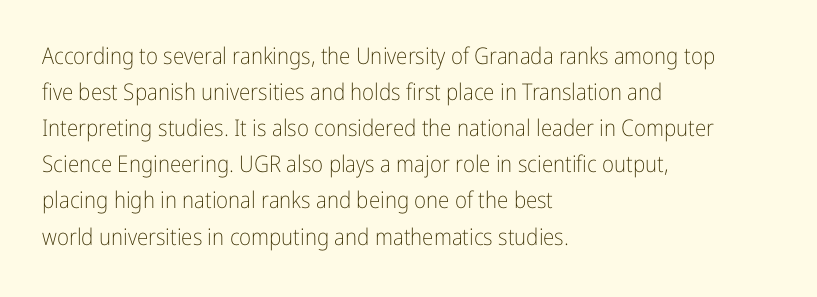
Nothing unusual about the tracking: characters are spaced as the font intends. The typesetter chose a ragged-right arrangement here. Vertical strokes here are truly vertical. In terms of leading, this rendering sits right in the middle.
